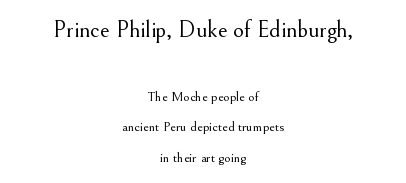
The typesetter chose a symmetrical, centered arrangement here. Which of the two is more prominent by size? The first, at the top. A typesetter would mark this as roman, not italic. Standard letterfit; no display-style spreading of the glyphs.
